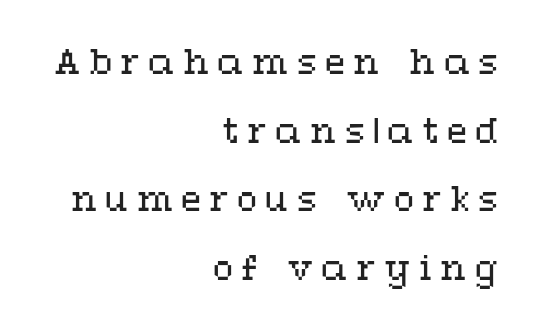
Q: Is the text bold? A: No.
Q: Is the text italic (slanted)? A: No, it is upright.
Q: Is the text underlined? A: No.
Q: How is the paragraph aligned? A: Right-aligned.
Q: Is the spacing between letters normal or unusually wide? A: Unusually wide.
Q: Is the spacing between lines tight, normal or loose? A: Loose.
Q: Width (condensed, normal, or wide)? A: Wide.
Q: Stroke contrast? A: Medium.
Q: x-height? A: Medium.
Q: Monospaced? A: No.
